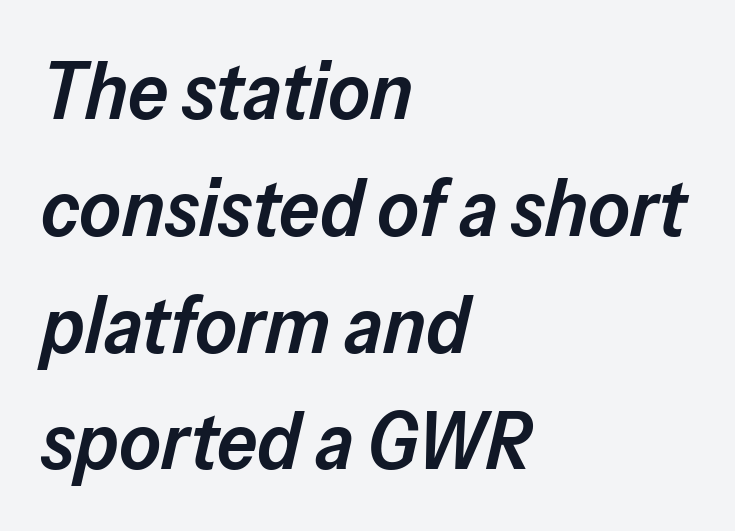
{"italic": "yes", "lean": "right", "slant_degrees": 13, "bold": "semi", "weight": "semibold", "width": "normal", "stroke_contrast": "low", "x_height": "medium", "monospaced": "no", "underline": "no", "align": "left", "line_spacing": "normal", "line_spacing_ratio": 1.46, "letter_spacing": "normal", "letter_spacing_em": 0.0, "glyph_px": 80}
